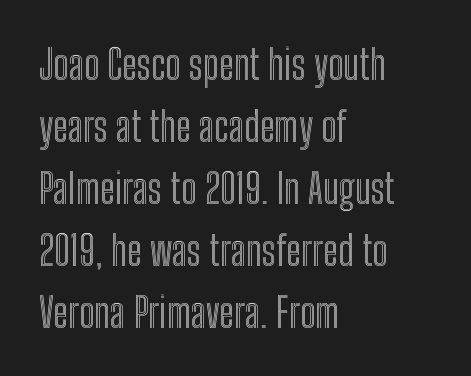
The image shows 41 px condensed type, upright; set left-aligned, normal line spacing (1.51x), normal letter spacing, not underlined; a medium x-height.
